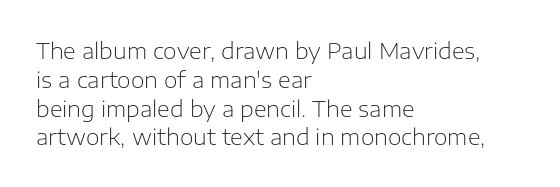
{"italic": "no", "bold": "no", "underline": "no", "align": "left", "line_spacing": "normal", "line_spacing_ratio": 1.31, "letter_spacing": "normal", "letter_spacing_em": 0.0, "glyph_px": 22}
